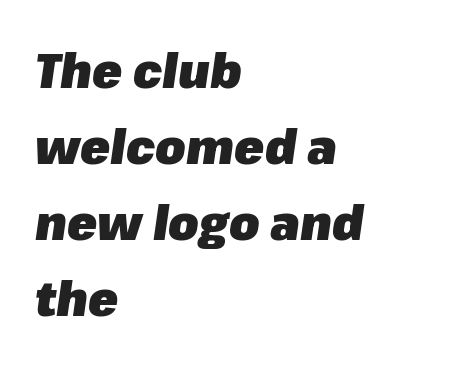
Italic: yes, the glyphs are oblique. Successive baselines arrive at the customary interval. Plenty of ink on the page — the face is bold. Here the designer chose a conventional face with non-uniform glyph widths. Only glyphs here, with clear space below each row.
